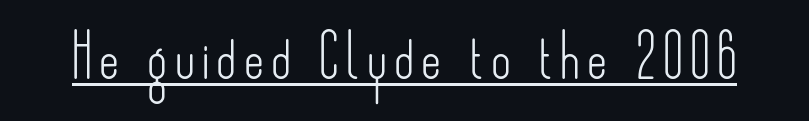
{"serif": "no", "italic": "no", "bold": "no", "weight": "light", "width": "condensed", "stroke_contrast": "low", "x_height": "small", "monospaced": "no", "underline": "yes", "glyph_px": 43}
